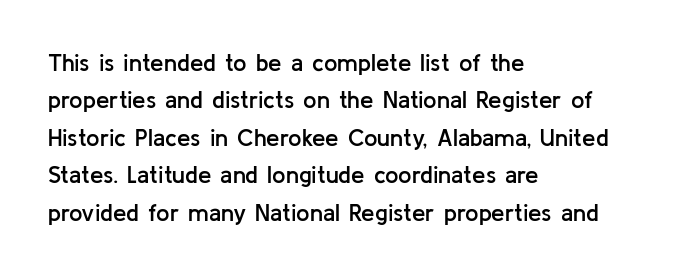
{"italic": "no", "bold": "semi", "underline": "no", "align": "left", "line_spacing": "normal", "line_spacing_ratio": 1.56, "letter_spacing": "normal", "letter_spacing_em": 0.0, "glyph_px": 24}
